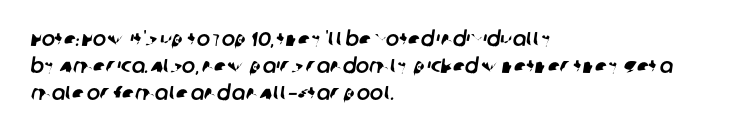
{"underline": "no", "align": "left", "line_spacing": "normal", "line_spacing_ratio": 1.34, "letter_spacing": "normal", "letter_spacing_em": 0.0, "glyph_px": 20}
